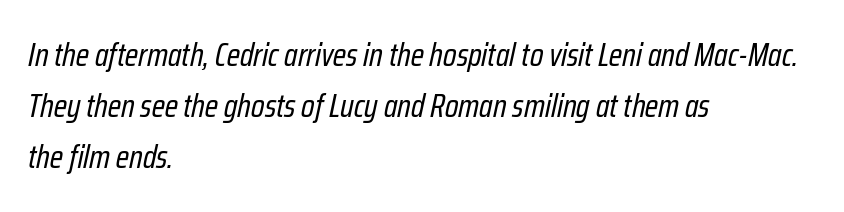
{"italic": "yes", "lean": "right", "slant_degrees": 12, "bold": "no", "weight": "regular", "width": "condensed", "stroke_contrast": "low", "x_height": "medium", "monospaced": "no", "underline": "no", "align": "left", "line_spacing": "normal", "line_spacing_ratio": 1.55, "letter_spacing": "normal", "letter_spacing_em": 0.0, "glyph_px": 33}
